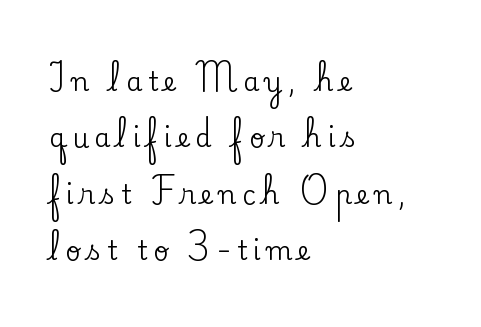
The image shows 26 px text type, upright; set left-aligned, loose line spacing (2.17x), unusually wide letter spacing (+0.23 em), not underlined.
